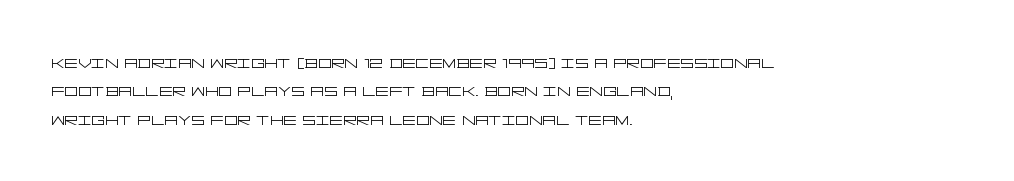
Q: Is the text bold? A: No.
Q: Is the text italic (slanted)? A: No, it is upright.
Q: Is the text underlined? A: No.
Q: How is the paragraph aligned? A: Left-aligned.
Q: Is the spacing between letters normal or unusually wide? A: Normal.
Q: Is the spacing between lines tight, normal or loose? A: Normal.
